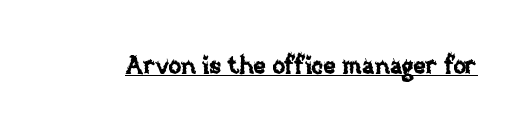
The image shows 24 px text type, upright; set normal letter spacing, underlined.
